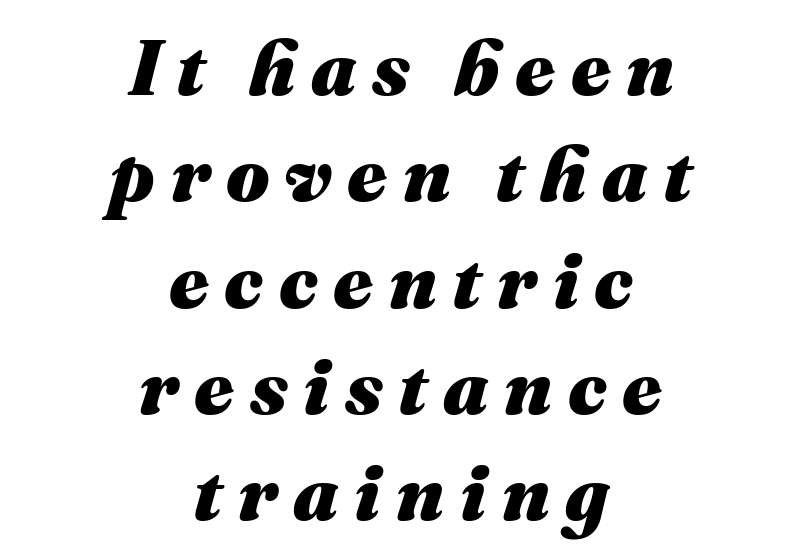
Q: Is the text bold? A: Yes.
Q: Is the text italic (slanted)? A: Yes, it leans right by about 16 degrees.
Q: Is the text underlined? A: No.
Q: How is the paragraph aligned? A: Centered.
Q: Is the spacing between letters normal or unusually wide? A: Unusually wide.
Q: Is the spacing between lines tight, normal or loose? A: Normal.
Q: Width (condensed, normal, or wide)? A: Normal.
Q: Stroke contrast? A: Medium.
Q: x-height? A: Medium.
Q: Monospaced? A: No.
